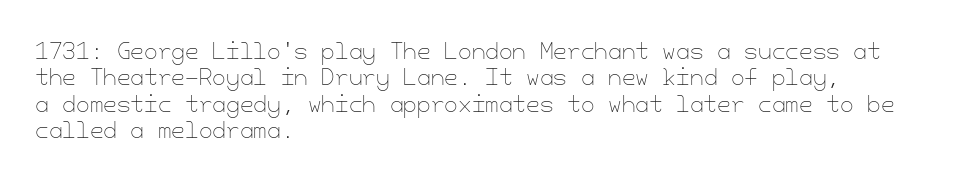
This sample uses an upright cut, with every glyph sitting square on the baseline. Underlining? Definitely not there. Heaviness? Minimal to ordinary, like unemphasized prose. Short note: letters normally spaced. Where is the straight margin? On the left.
